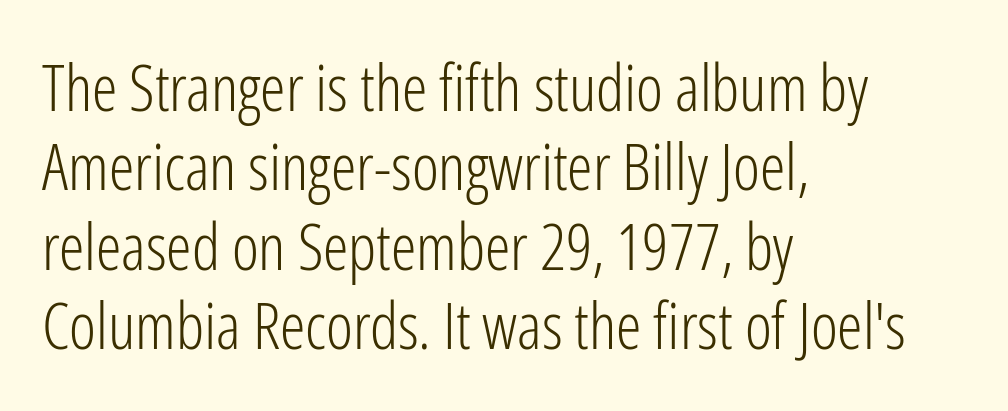
The image shows 64 px light, condensed sans-serif type, upright; set left-aligned, line spacing 1.24x, normal letter spacing, not underlined; low stroke contrast and a medium x-height.
